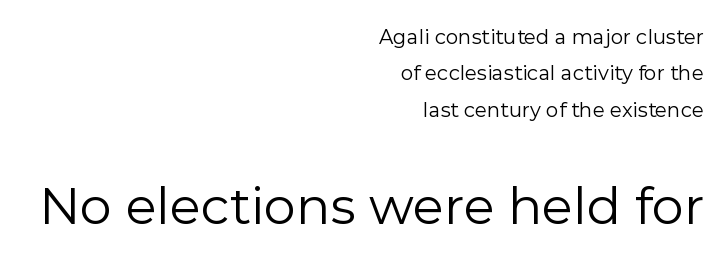
Q: Is the text bold? A: No.
Q: Is the text italic (slanted)? A: No, it is upright.
Q: Is the typeface a serif or a sans-serif typeface? A: Sans-serif.
Q: Is the text underlined? A: No.
Q: How is the paragraph aligned? A: Right-aligned.
Q: Is the spacing between letters normal or unusually wide? A: Normal.
Q: Which block of text is set in a larger size, the first (top) or the second (bottom)? A: The second (bottom) one.
Q: Width (condensed, normal, or wide)? A: Normal.
Q: Stroke contrast? A: Low.
Q: x-height? A: Medium.
Q: Monospaced? A: No.
